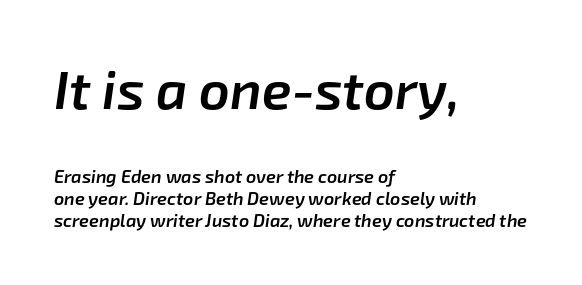
Does the lettering tilt? It does — this is italic. You could call the tracking neutral — neither tight nor loose. A student would call this left alignment; a typographer would say flush left, rag right. Block one is the big one; block two sits smaller underneath. Here the designer chose a conventional face with non-uniform glyph widths. Glance below the letters and you will spot only blank space.
